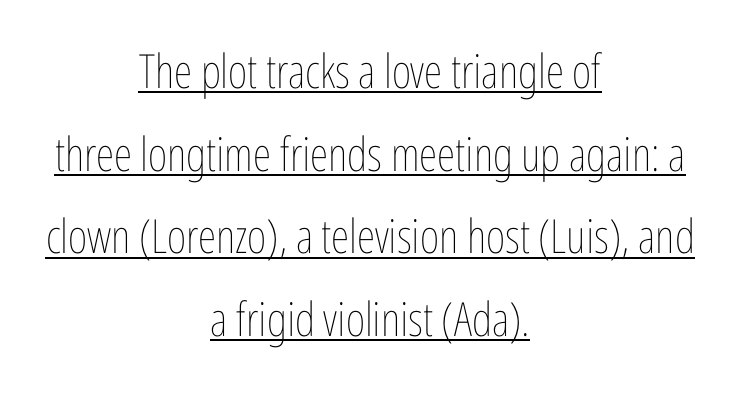
The image shows 47 px thin, condensed type, upright; set centered, line spacing 1.76x, normal letter spacing, underlined; low stroke contrast and a medium x-height.
